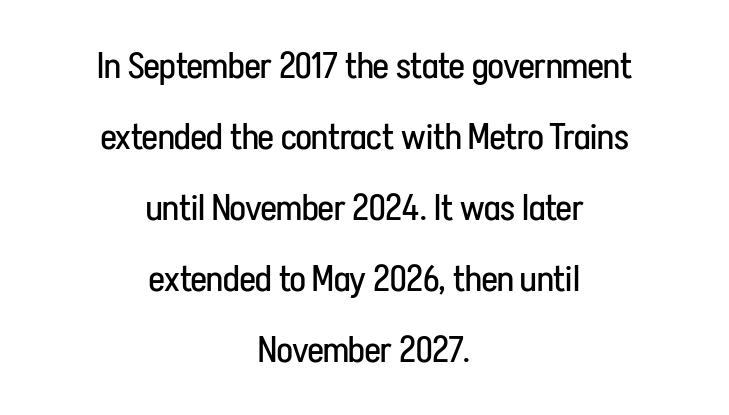
Q: Is the text bold? A: No.
Q: Is the text italic (slanted)? A: No, it is upright.
Q: Is the typeface a serif or a sans-serif typeface? A: Sans-serif.
Q: Is the text underlined? A: No.
Q: How is the paragraph aligned? A: Centered.
Q: Is the spacing between letters normal or unusually wide? A: Normal.
Q: Is the spacing between lines tight, normal or loose? A: Loose.
Q: Width (condensed, normal, or wide)? A: Condensed.
Q: Stroke contrast? A: Low.
Q: x-height? A: Medium.
Q: Monospaced? A: No.
